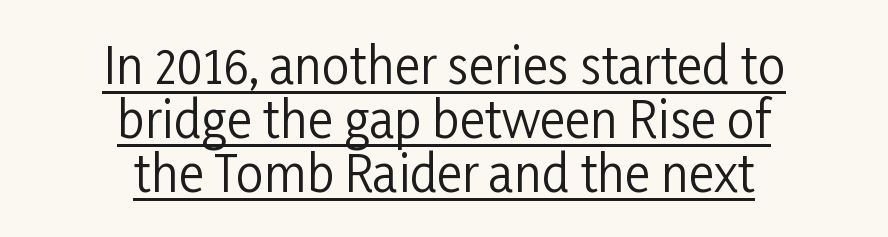
The image shows 49 px regular-weight, condensed sans-serif type, upright; set centered, tight line spacing (1.1x), normal letter spacing, underlined; low stroke contrast and a medium x-height.
